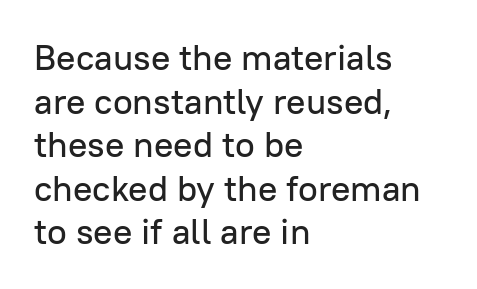
Q: Is the text italic (slanted)? A: No, it is upright.
Q: Is the typeface a serif or a sans-serif typeface? A: Sans-serif.
Q: Is the text underlined? A: No.
Q: How is the paragraph aligned? A: Left-aligned.
Q: Is the spacing between letters normal or unusually wide? A: Normal.
Q: Width (condensed, normal, or wide)? A: Normal.
Q: Stroke contrast? A: Low.
Q: x-height? A: Medium.
Q: Monospaced? A: No.
